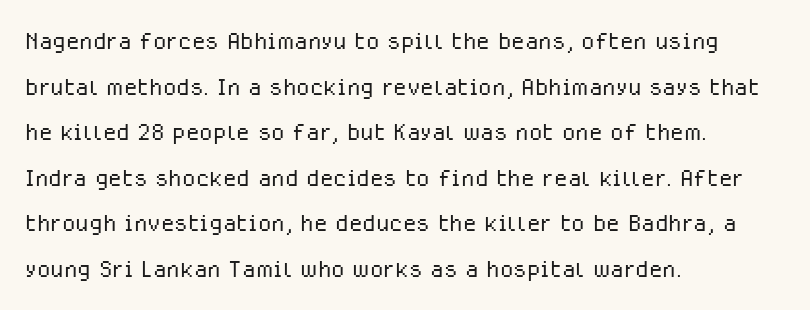
This reads as an unemphasized weight, regular at the heaviest. In CSS terms this would be text-align: left. This rendering leaves character spacing at its baseline value. Vertical spacing — default.
